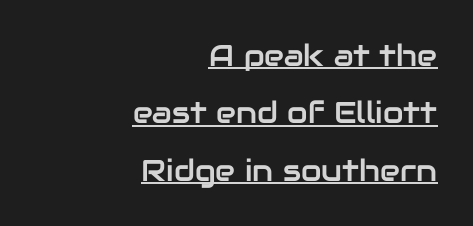
The paragraph has a hard right edge and a soft left edge. The letters stand upright; this is a roman face. The horizontal fit of the characters is conventional and even. This rendering employs a face without finishing strokes, i.e., a sans-serif. In terms of leading, this rendering errs on the spacious side.
